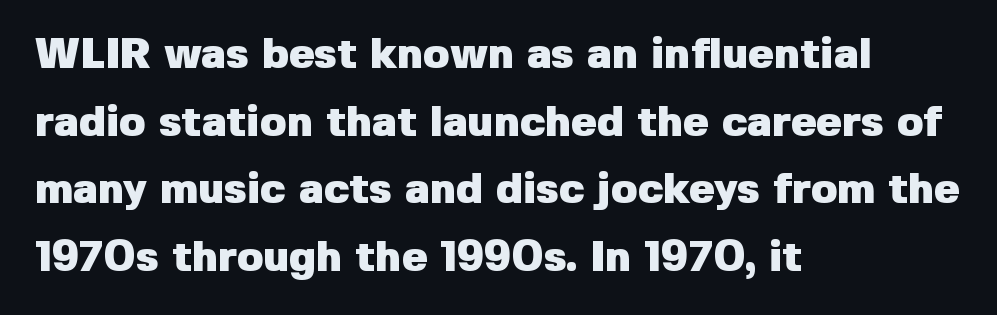
{"serif": "no", "italic": "no", "bold": "yes", "weight": "heavy", "width": "normal", "stroke_contrast": "low", "x_height": "medium", "monospaced": "no", "underline": "no", "align": "left", "line_spacing": "normal", "line_spacing_ratio": 1.57, "letter_spacing": "normal", "letter_spacing_em": 0.0, "glyph_px": 43}
